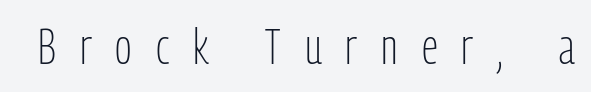
Does the lettering tilt? It doesn't — this is upright. The face used here is a sans, in the tradition of grotesques and geometrics. Character widths vary here, with narrow letters taking less room than wide ones. Heaviness? Minimal to ordinary, like unemphasized prose. How are the letters spaced? Widely, with obvious added tracking. The strip under each line holds only bare page.
